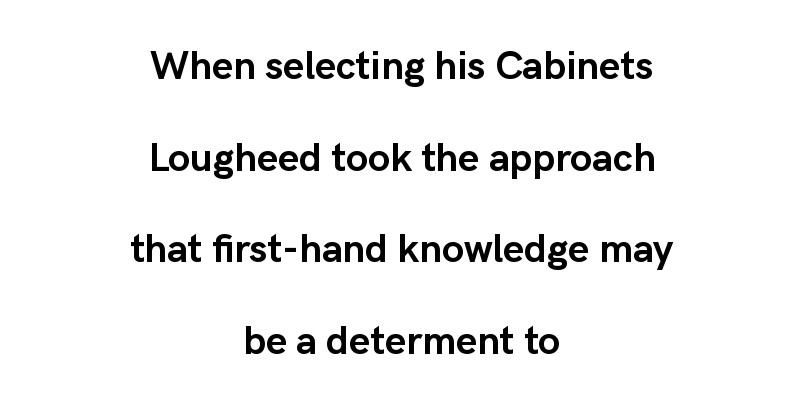
{"serif": "no", "italic": "no", "bold": "yes", "weight": "semibold", "width": "normal", "stroke_contrast": "low", "x_height": "medium", "monospaced": "no", "underline": "no", "align": "center", "line_spacing": "loose", "line_spacing_ratio": 2.29, "letter_spacing": "normal", "letter_spacing_em": 0.0, "glyph_px": 40}
